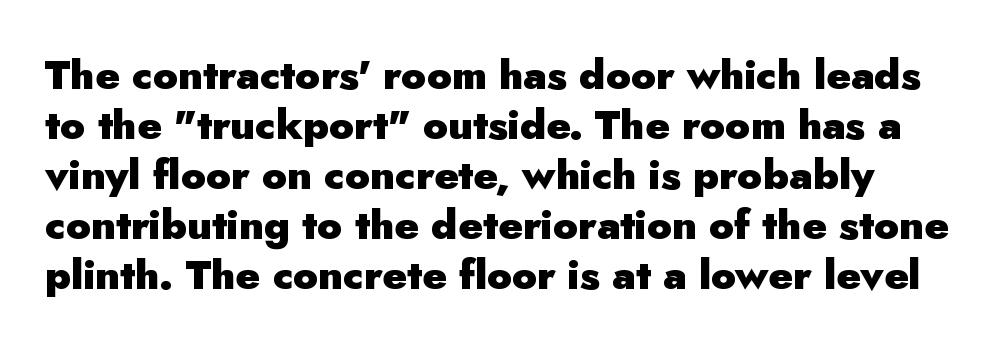
Posture: upright roman. Compared with an ordinary text face, these strokes are far heavier — a full bold. Descender tails drop into unmarked territory. Characters follow at the spacing the type designer built in. Do the characters align in a grid? No, the font is proportional. Serif or sans? Sans — the stroke terminals are bare.
